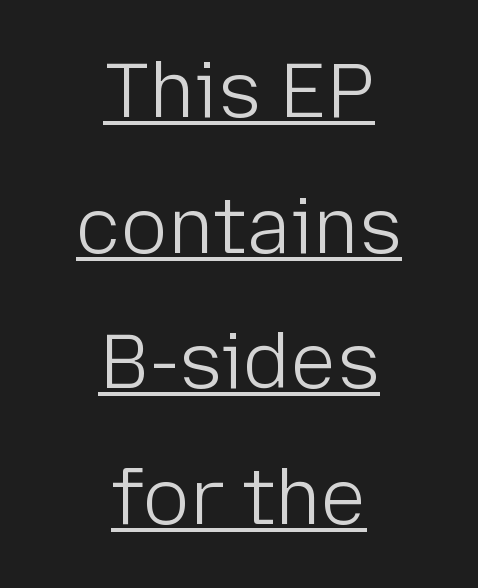
{"serif": "no", "italic": "no", "bold": "no", "weight": "light", "width": "normal", "stroke_contrast": "low", "x_height": "medium", "monospaced": "no", "underline": "yes", "align": "center", "line_spacing_ratio": 1.76, "letter_spacing": "normal", "letter_spacing_em": 0.0, "glyph_px": 77}
